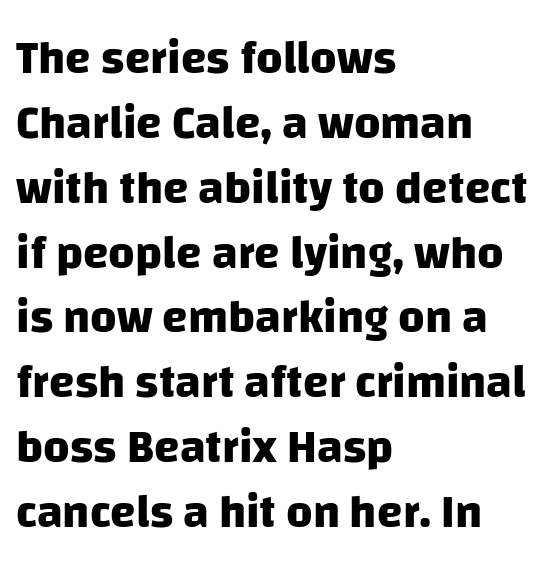
The image shows 46 px heavy sans-serif type; set left-aligned, normal line spacing (1.41x), normal letter spacing, not underlined; low stroke contrast and a large x-height.
